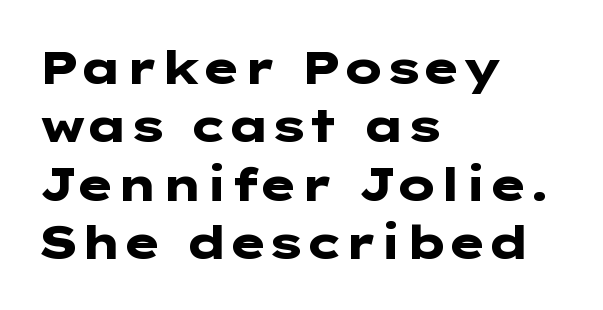
{"serif": "no", "italic": "no", "bold": "yes", "weight": "heavy", "width": "wide", "stroke_contrast": "low", "x_height": "medium", "underline": "no", "align": "left", "line_spacing": "normal", "line_spacing_ratio": 1.27, "letter_spacing": "normal", "letter_spacing_em": 0.0, "glyph_px": 46}
